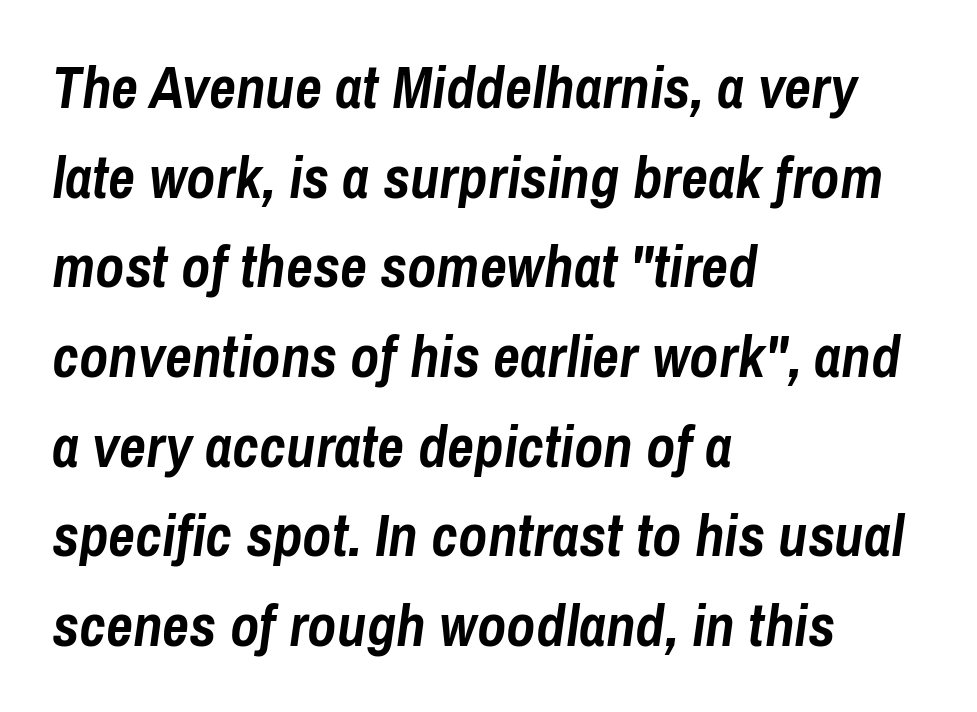
The image shows 59 px semibold, condensed type, italic (leaning right); set left-aligned, normal line spacing (1.52x), normal letter spacing, not underlined; low stroke contrast and a medium x-height.
